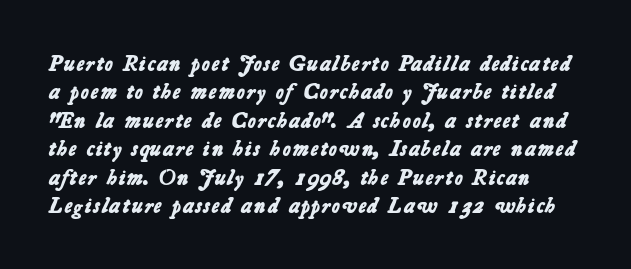
The passage shown stacks its lines at a standard gap. Does extra space separate the letters? No, they use regular spacing. Is the type bold? Yes — the strokes are clearly thick and heavy. Underline: absent. Reading down the block, your eye returns to a fixed left position each line.
